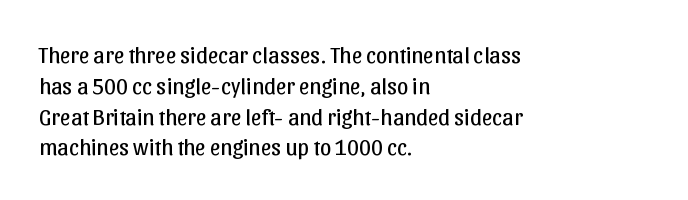
Descenders are the only things crossing below the line. The font sits on the lighter half of the weight spectrum, regular included. Does the copy run flush right? No — it runs flush left. Vertically, the passage feels balanced, rows spaced as you'd expect.
